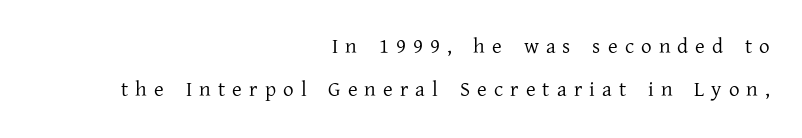
Q: Is the text bold? A: No.
Q: Is the text italic (slanted)? A: No, it is upright.
Q: Is the text underlined? A: No.
Q: How is the paragraph aligned? A: Right-aligned.
Q: Is the spacing between letters normal or unusually wide? A: Unusually wide.
Q: Is the spacing between lines tight, normal or loose? A: Loose.
